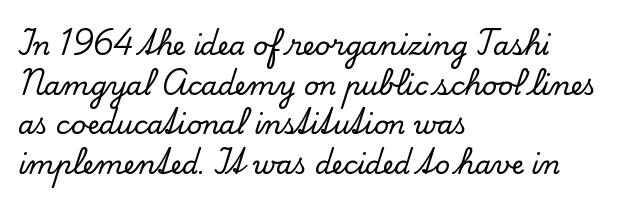
{"underline": "no", "align": "left", "line_spacing": "normal", "line_spacing_ratio": 1.52, "letter_spacing": "normal", "letter_spacing_em": 0.0, "glyph_px": 26}
